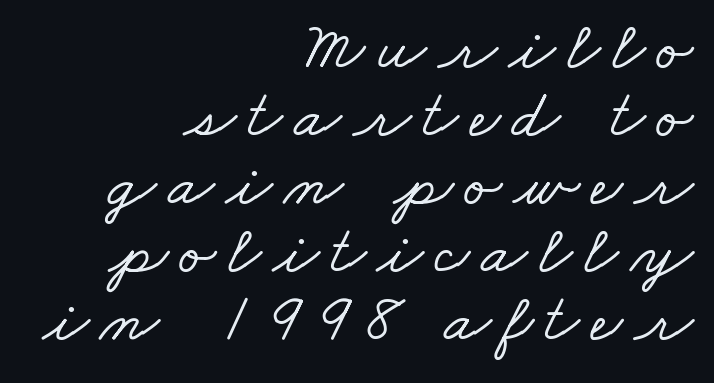
Underline: absent. Does the type have serifs? Yes, each stem ends in a small foot. The setting favours the right margin, as signatures and pull-quotes sometimes do. Each letter keeps its own natural width here, so spacing adapts to shape. Leading is clearly below the norm, producing a dense column.
